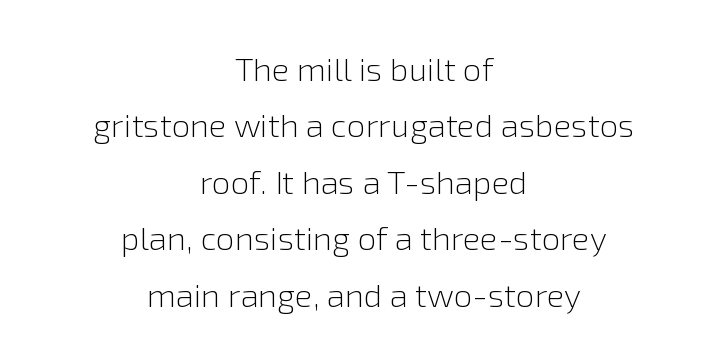
The image shows 33 px light sans-serif type, upright; set centered, line spacing 1.71x, normal letter spacing, not underlined; a medium x-height.
